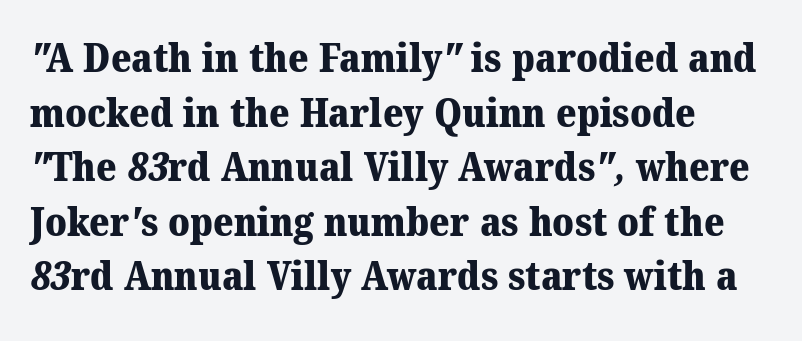
{"serif": "yes", "bold": "yes", "weight": "heavy", "width": "normal", "stroke_contrast": "medium", "x_height": "medium", "monospaced": "no", "underline": "no", "align": "left", "line_spacing": "normal", "line_spacing_ratio": 1.4, "letter_spacing": "normal", "letter_spacing_em": 0.0, "glyph_px": 39}
